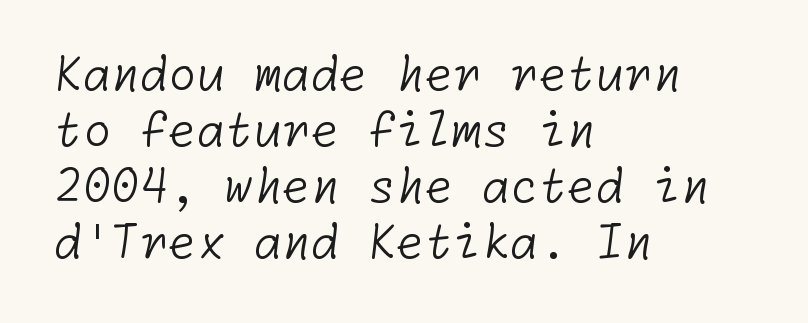
Q: Is the text bold? A: No.
Q: Is the typeface a serif or a sans-serif typeface? A: Sans-serif.
Q: Is the text underlined? A: No.
Q: How is the paragraph aligned? A: Left-aligned.
Q: Is the spacing between letters normal or unusually wide? A: Normal.
Q: Width (condensed, normal, or wide)? A: Normal.
Q: Stroke contrast? A: Low.
Q: x-height? A: Medium.
